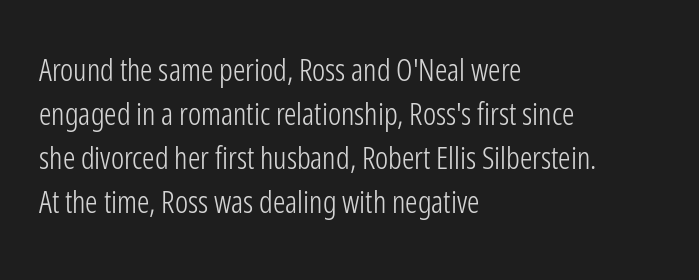
{"serif": "no", "italic": "no", "bold": "no", "weight": "light", "width": "condensed", "stroke_contrast": "low", "x_height": "medium", "monospaced": "no", "underline": "no", "align": "left", "line_spacing": "normal", "line_spacing_ratio": 1.42, "letter_spacing": "normal", "letter_spacing_em": 0.0, "glyph_px": 31}
